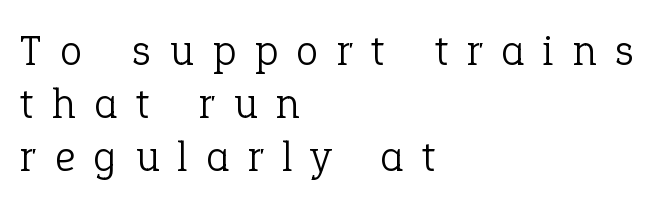
The image shows 44 px light serif type, upright; set left-aligned, line spacing 1.2x, unusually wide letter spacing (+0.44 em), not underlined; low stroke contrast and a medium x-height.
